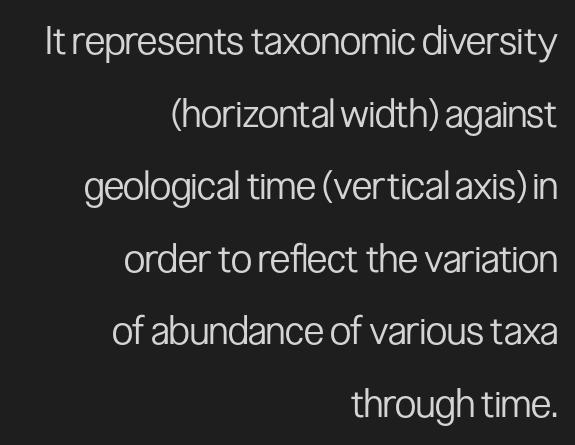
{"serif": "no", "italic": "no", "bold": "no", "weight": "regular", "width": "condensed", "stroke_contrast": "low", "x_height": "medium", "monospaced": "no", "underline": "no", "align": "right", "line_spacing_ratio": 1.86, "letter_spacing": "normal", "letter_spacing_em": 0.0, "glyph_px": 39}
